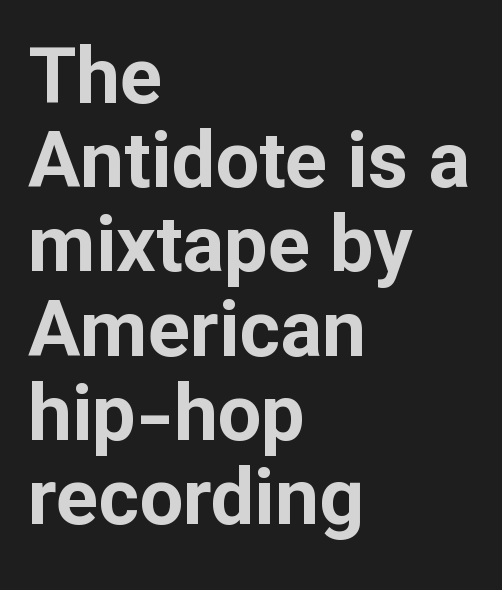
The rendering keeps characters at their native spacing. Typesetter's note: full bold, strokes at maximum text heaviness. Just letters on the line, the space beneath them empty. A typesetter would label this face a sans. A student would call this left alignment; a typographer would say flush left, rag right. The space between consecutive lines is stingy.
